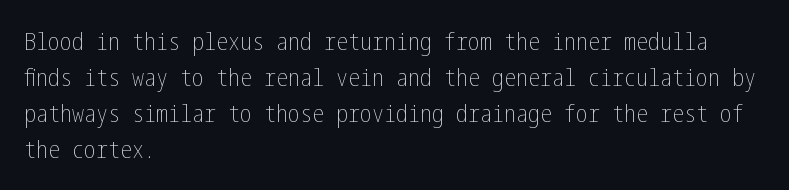
Q: Is the text bold? A: No.
Q: Is the text italic (slanted)? A: No, it is upright.
Q: Is the text underlined? A: No.
Q: How is the paragraph aligned? A: Left-aligned.
Q: Is the spacing between letters normal or unusually wide? A: Normal.
Q: Is the spacing between lines tight, normal or loose? A: Normal.
